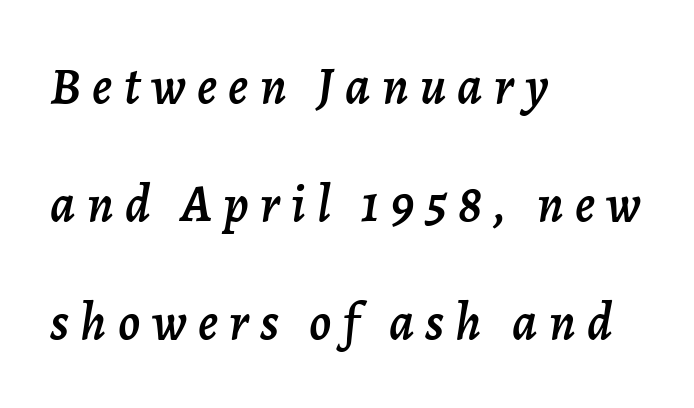
The image shows 52 px text type, italic (leaning right); set left-aligned, loose line spacing (2.27x), unusually wide letter spacing (+0.22 em), not underlined; low stroke contrast and a medium x-height.
